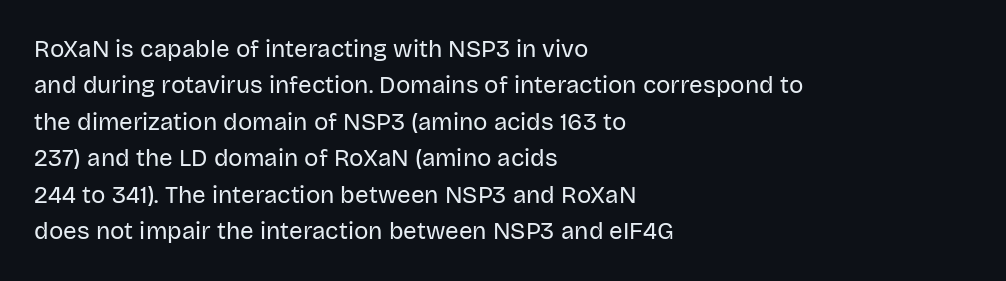
Q: Is the text bold? A: No.
Q: Is the text italic (slanted)? A: No, it is upright.
Q: Is the text underlined? A: No.
Q: How is the paragraph aligned? A: Left-aligned.
Q: Is the spacing between letters normal or unusually wide? A: Normal.
Q: Is the spacing between lines tight, normal or loose? A: Normal.
